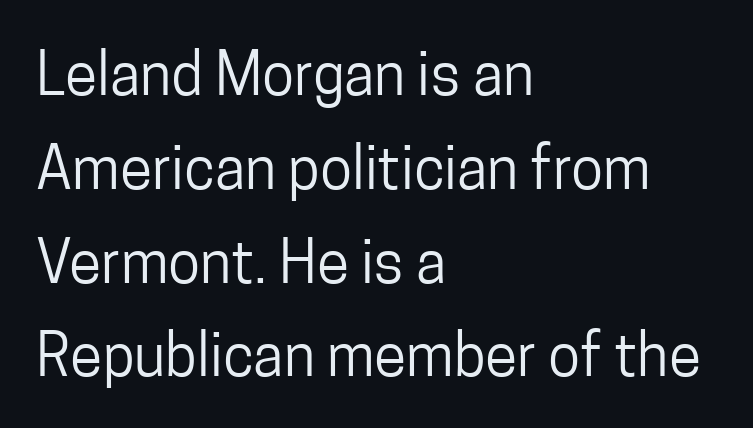
Does the leading feel generous? No, just average. The lettering holds an erect, upright posture throughout. Tracking value appears to be zero — textbook default spacing. The face used here is proportionally spaced, like ordinary book or web type. Observe the absence of serifs on each vertical stroke in this sample. One-word summary of the alignment: left.
